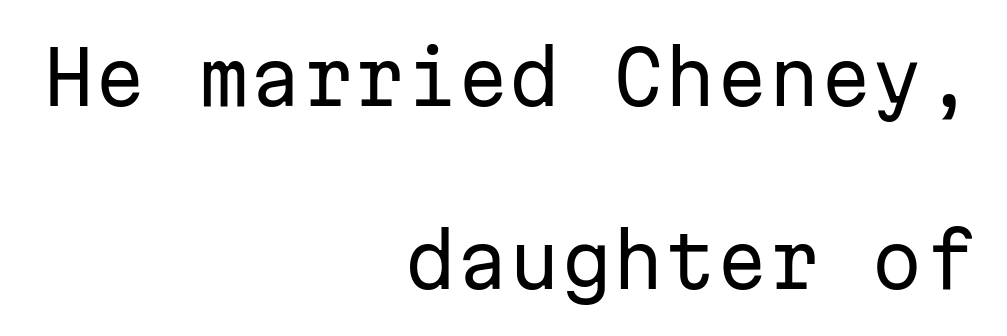
{"serif": "no", "italic": "no", "bold": "no", "weight": "regular", "width": "normal", "stroke_contrast": "low", "x_height": "medium", "monospaced": "yes", "underline": "no", "align": "right", "line_spacing": "loose", "line_spacing_ratio": 2.47, "letter_spacing": "normal", "letter_spacing_em": 0.0, "glyph_px": 74}
